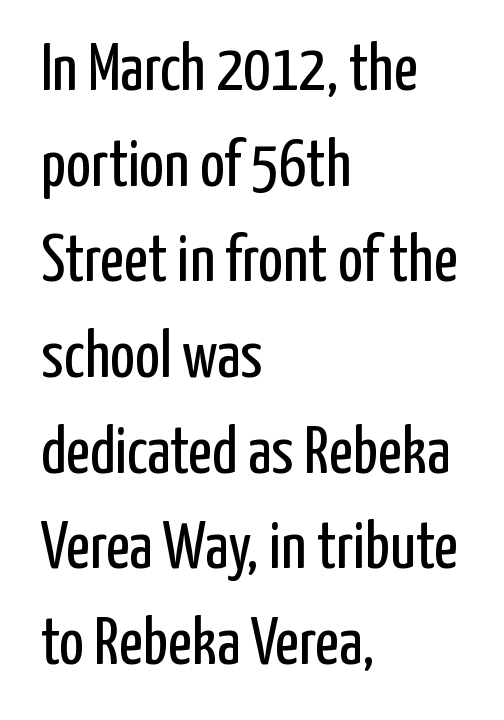
Q: Is the text bold? A: No.
Q: Is the text italic (slanted)? A: No, it is upright.
Q: Is the typeface a serif or a sans-serif typeface? A: Sans-serif.
Q: Is the text underlined? A: No.
Q: How is the paragraph aligned? A: Left-aligned.
Q: Is the spacing between letters normal or unusually wide? A: Normal.
Q: Is the spacing between lines tight, normal or loose? A: Normal.
Q: Width (condensed, normal, or wide)? A: Condensed.
Q: Stroke contrast? A: Low.
Q: x-height? A: Medium.
Q: Monospaced? A: No.
